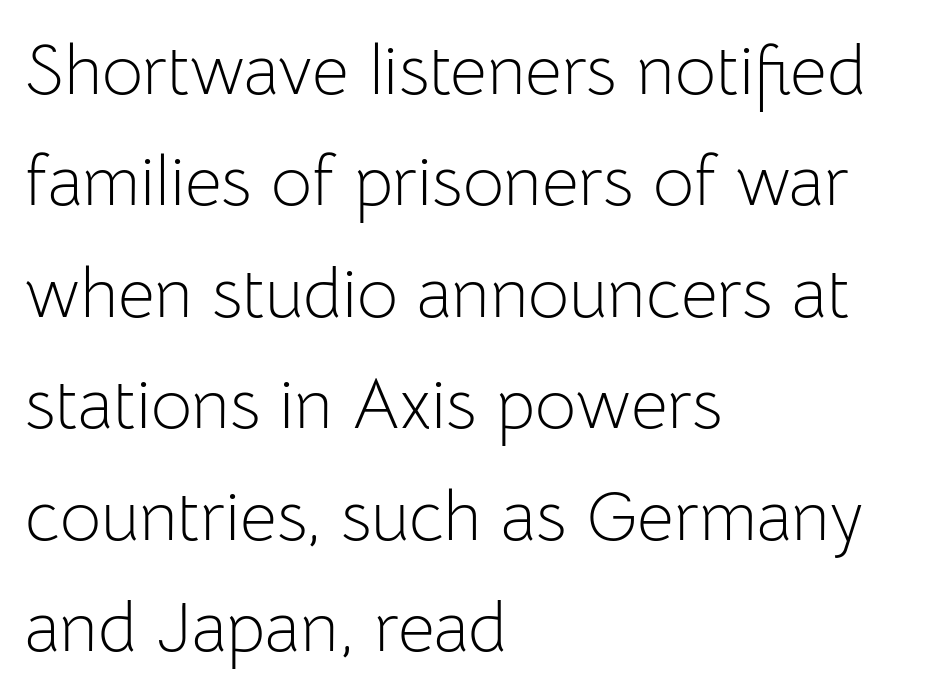
Q: Is the text bold? A: No.
Q: Is the text italic (slanted)? A: No, it is upright.
Q: Is the typeface a serif or a sans-serif typeface? A: Sans-serif.
Q: Is the text underlined? A: No.
Q: How is the paragraph aligned? A: Left-aligned.
Q: Is the spacing between letters normal or unusually wide? A: Normal.
Q: Is the spacing between lines tight, normal or loose? A: Normal.
Q: Width (condensed, normal, or wide)? A: Normal.
Q: Stroke contrast? A: Low.
Q: x-height? A: Medium.
Q: Monospaced? A: No.
